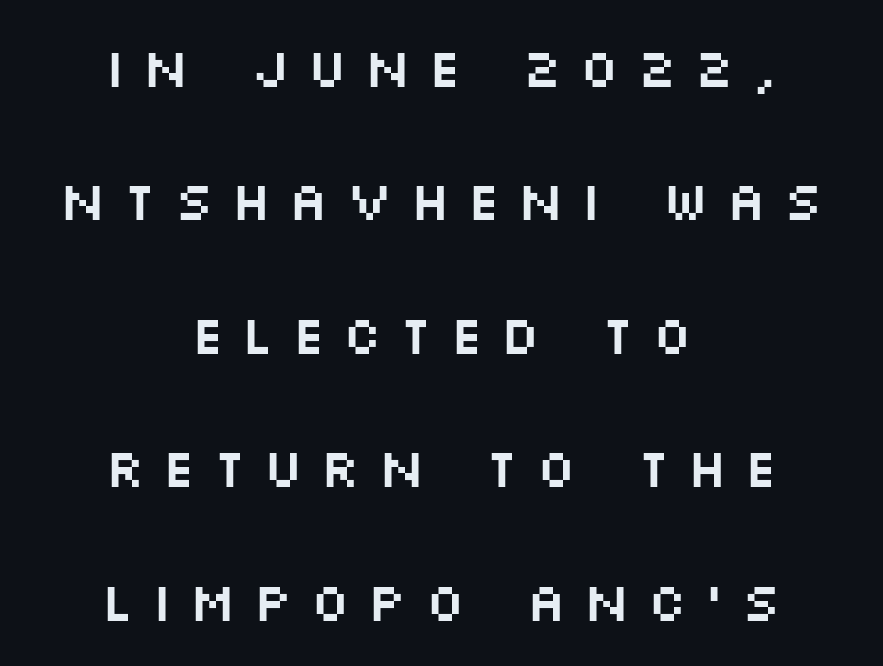
The image shows 54 px wide sans-serif type, upright; set centered, loose line spacing (2.47x), unusually wide letter spacing (+0.31 em), not underlined; medium stroke contrast and a large x-height.
